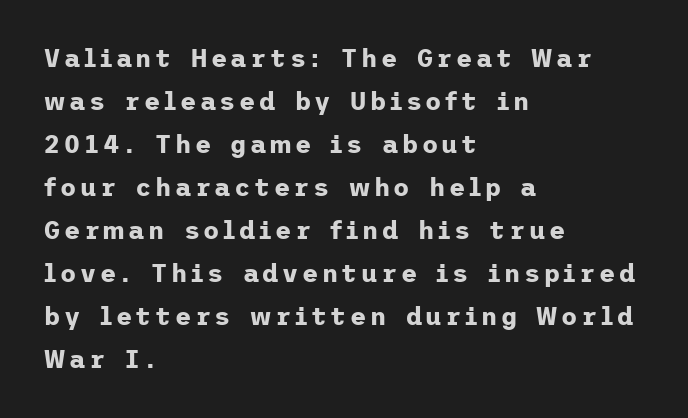
The typography opts for an upright posture over an oblique one. Heavy-handed strokes throughout: this text is bold. The typesetter chose a ragged-right arrangement here. Check under the words: just untouched page.
